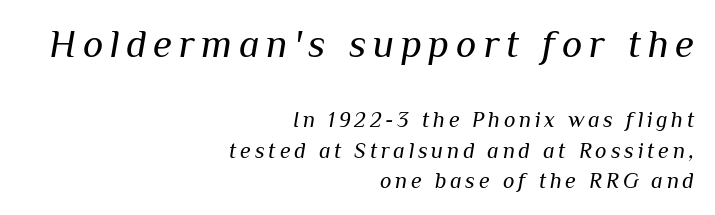
Larger block? The one above; the one below is distinctly smaller. Slant detected: the letters are inclined. Proportional: the letters do not fall into vertical columns. This reads as an unemphasized weight, regular at the heaviest.
